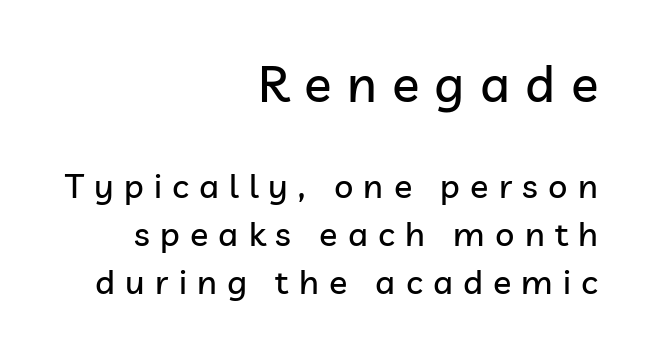
The image shows 51 px sans-serif type, upright; set right-aligned, normal line spacing (1.41x), unusually wide letter spacing (+0.3 em), not underlined; the first (top) block is 1.5x larger; low stroke contrast and a medium x-height.
